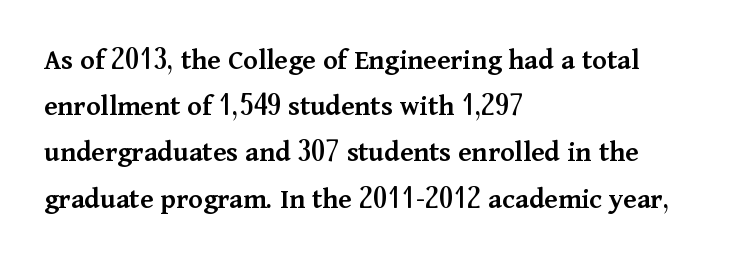
{"serif": "yes", "italic": "no", "bold": "semi", "weight": "semibold", "width": "normal", "stroke_contrast": "medium", "x_height": "medium", "monospaced": "no", "underline": "no", "align": "left", "line_spacing": "normal", "line_spacing_ratio": 1.54, "letter_spacing": "normal", "letter_spacing_em": 0.0, "glyph_px": 30}
